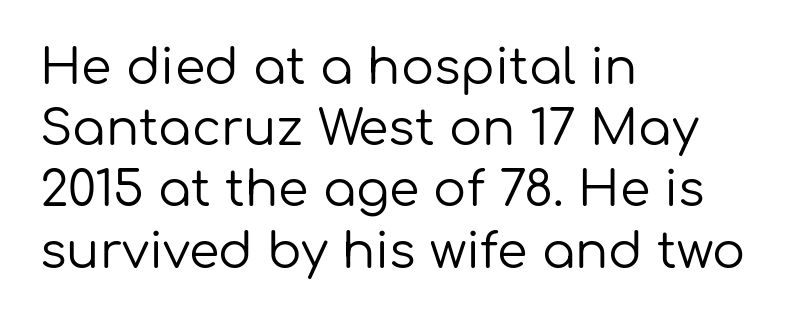
Q: Is the text bold? A: No.
Q: Is the text italic (slanted)? A: No, it is upright.
Q: Is the typeface a serif or a sans-serif typeface? A: Sans-serif.
Q: Is the text underlined? A: No.
Q: How is the paragraph aligned? A: Left-aligned.
Q: Is the spacing between letters normal or unusually wide? A: Normal.
Q: Is the spacing between lines tight, normal or loose? A: Normal.
Q: Width (condensed, normal, or wide)? A: Normal.
Q: Stroke contrast? A: Low.
Q: x-height? A: Medium.
Q: Monospaced? A: No.
